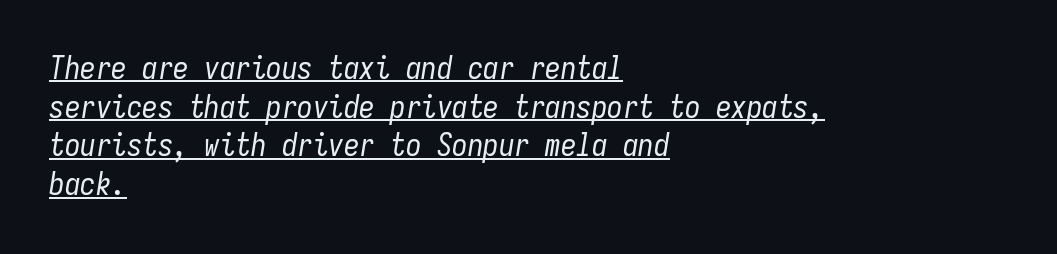
Q: Is the text bold? A: No.
Q: Is the text italic (slanted)? A: Yes, it leans right by about 9 degrees.
Q: Is the text underlined? A: Yes.
Q: How is the paragraph aligned? A: Left-aligned.
Q: Is the spacing between letters normal or unusually wide? A: Normal.
Q: Is the spacing between lines tight, normal or loose? A: Normal.
Q: Width (condensed, normal, or wide)? A: Condensed.
Q: Stroke contrast? A: Low.
Q: x-height? A: Medium.
Q: Monospaced? A: Yes.
